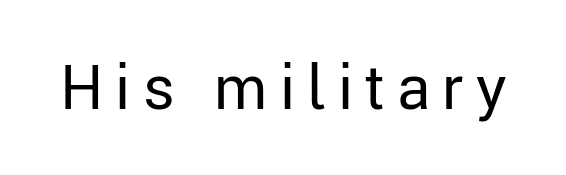
Q: Is the text bold? A: No.
Q: Is the text italic (slanted)? A: No, it is upright.
Q: Is the typeface a serif or a sans-serif typeface? A: Sans-serif.
Q: Is the text underlined? A: No.
Q: Is the spacing between letters normal or unusually wide? A: Unusually wide.
Q: Width (condensed, normal, or wide)? A: Normal.
Q: Stroke contrast? A: Low.
Q: x-height? A: Medium.
Q: Monospaced? A: No.
